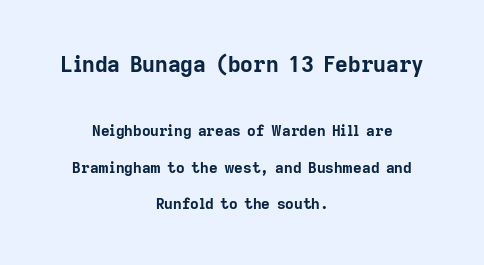
Q: Is the text bold? A: Yes.
Q: Is the text italic (slanted)? A: No, it is upright.
Q: Is the text underlined? A: No.
Q: How is the paragraph aligned? A: Centered.
Q: Is the spacing between letters normal or unusually wide? A: Normal.
Q: Is the spacing between lines tight, normal or loose? A: Loose.
Q: Which block of text is set in a larger size, the first (top) or the second (bottom)? A: The first (top) one.
